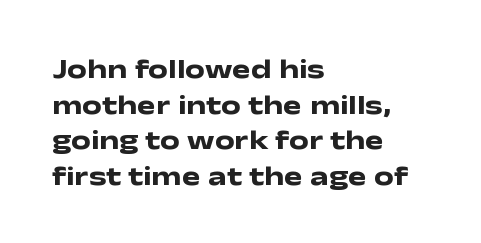
Stroke terminals: plain, sans-serif. If you drew a ruler down the left edge, every line would touch it. The strokes are fattened all the way to bold. Rows of type keep a routine distance in the vertical direction. Character widths vary here, with narrow letters taking less room than wide ones.
